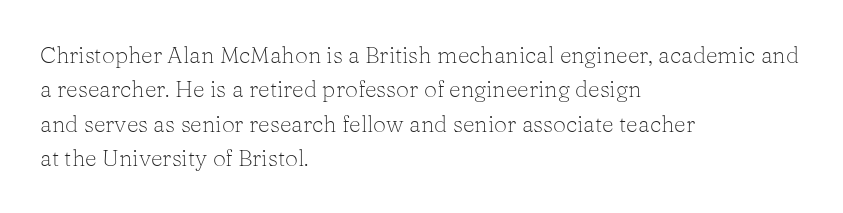
The image shows 23 px text type, upright; set left-aligned, normal line spacing (1.5x), normal letter spacing, not underlined.
